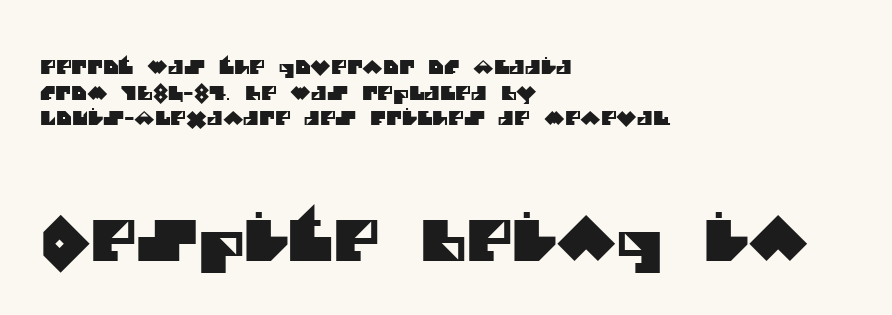
The image shows 56 px sans-serif type; set left-aligned, normal line spacing (1.35x), normal letter spacing, not underlined; the second (bottom) block is 2.95x larger; medium stroke contrast and a large x-height.
